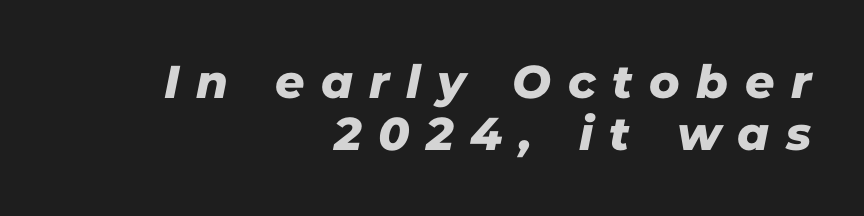
The rendering uses natural spacing where letterforms have individual widths. Alignment: flush right. In terms of letterform style, serifs are entirely absent. Reading down the column, the eye jumps only a short way to each next line. Honestly, the letter spacing is so wide it's the main thing you notice. The string is rendered with underlining switched off.
